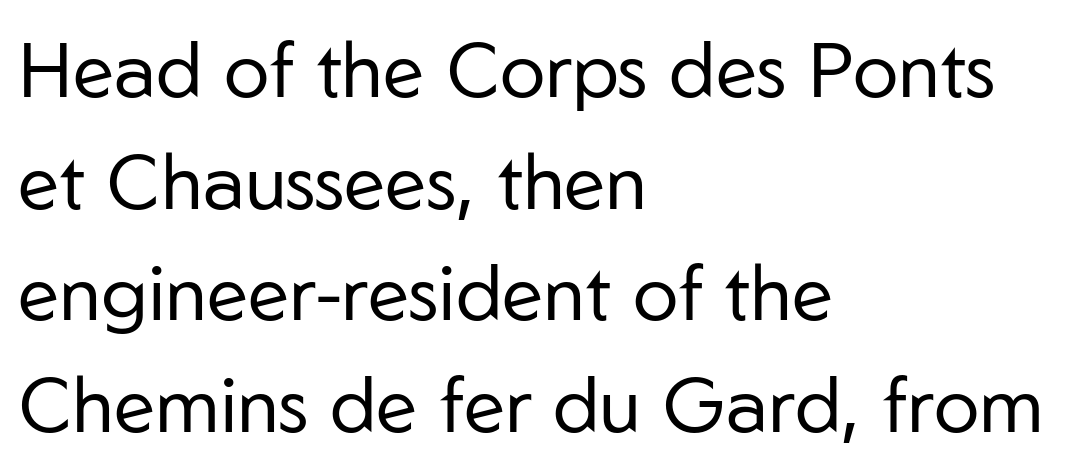
The image shows 77 px regular-weight sans-serif type, upright; set left-aligned, normal line spacing (1.45x), normal letter spacing, not underlined; low stroke contrast and a medium x-height.
